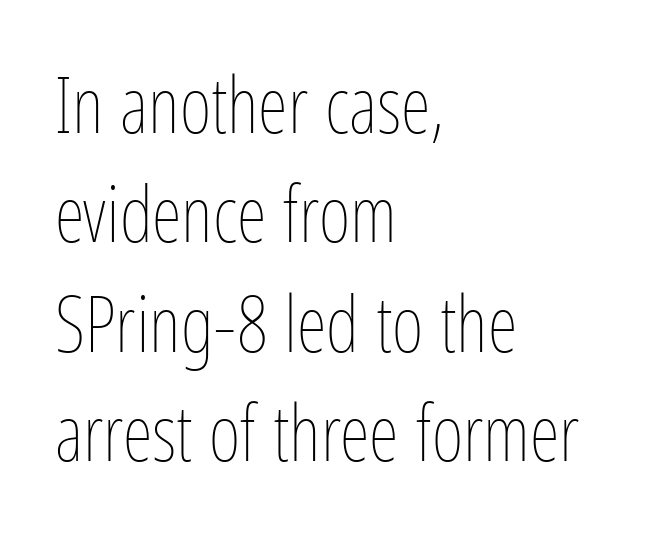
{"italic": "no", "bold": "no", "weight": "thin", "width": "condensed", "stroke_contrast": "low", "x_height": "medium", "monospaced": "no", "underline": "no", "align": "left", "line_spacing": "normal", "line_spacing_ratio": 1.42, "letter_spacing": "normal", "letter_spacing_em": 0.0, "glyph_px": 77}
